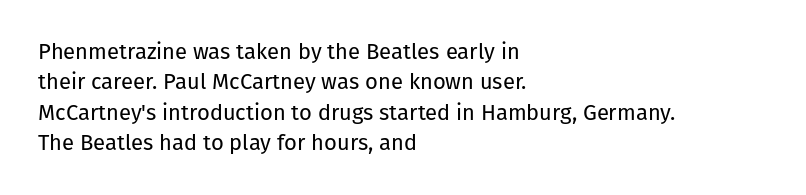
{"italic": "no", "bold": "no", "underline": "no", "align": "left", "line_spacing": "normal", "line_spacing_ratio": 1.38, "letter_spacing": "normal", "letter_spacing_em": 0.0, "glyph_px": 22}
